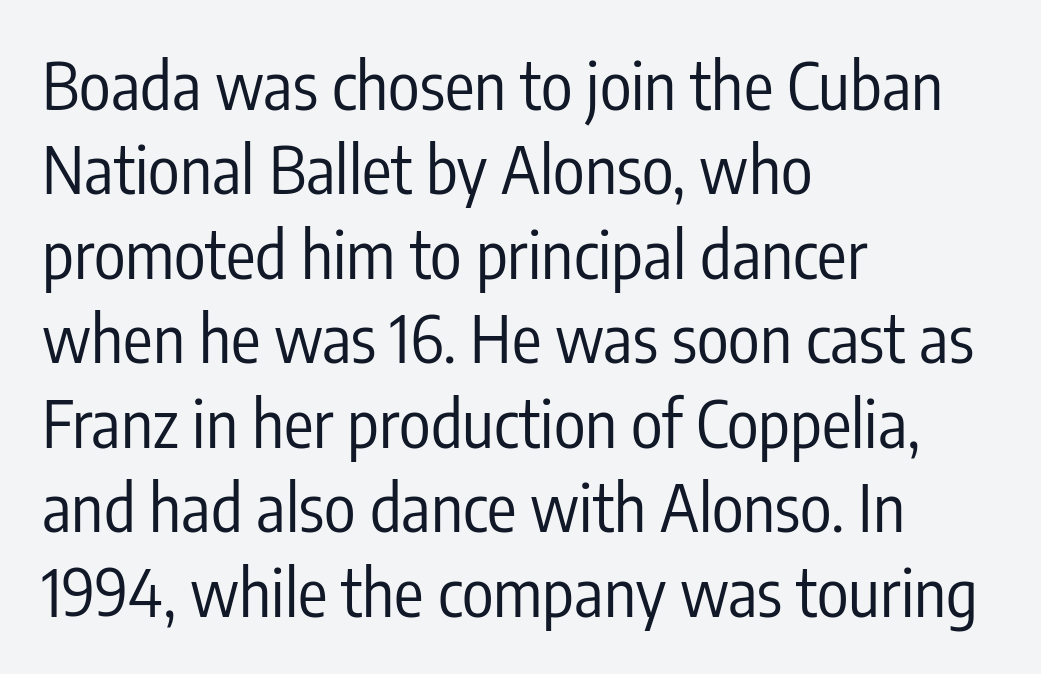
Q: Is the text bold? A: No.
Q: Is the text italic (slanted)? A: No, it is upright.
Q: Is the typeface a serif or a sans-serif typeface? A: Sans-serif.
Q: Is the text underlined? A: No.
Q: How is the paragraph aligned? A: Left-aligned.
Q: Is the spacing between letters normal or unusually wide? A: Normal.
Q: Is the spacing between lines tight, normal or loose? A: Normal.
Q: Width (condensed, normal, or wide)? A: Condensed.
Q: Stroke contrast? A: Low.
Q: x-height? A: Medium.
Q: Monospaced? A: No.
